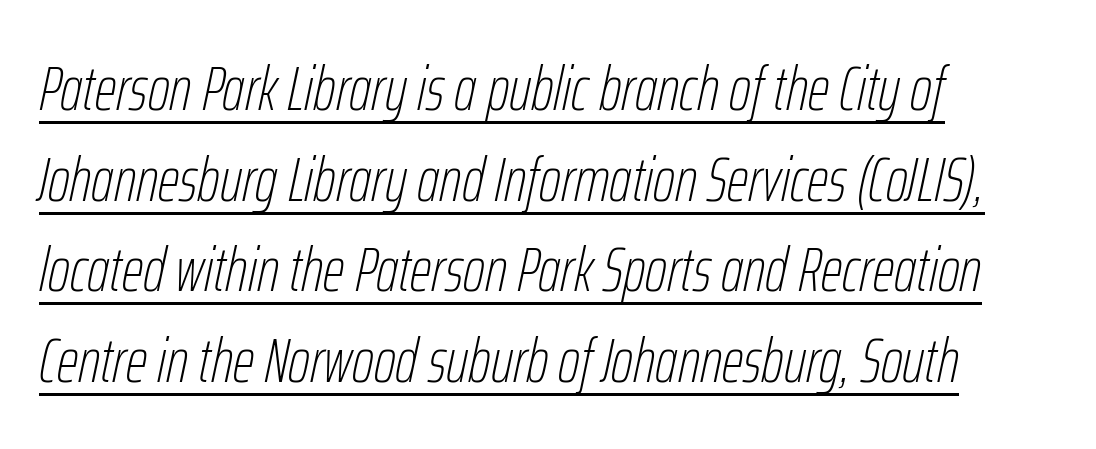
Think of a printed novel: that variable character pitch is what you see here. Interline gaps are of average width in this sample. These lines were composed using italics. Stems here are at most as thick as an everyday book face. The lines in this sample share a left origin and differ only in where they stop. The face used here is rendered with its standard letterfit.
